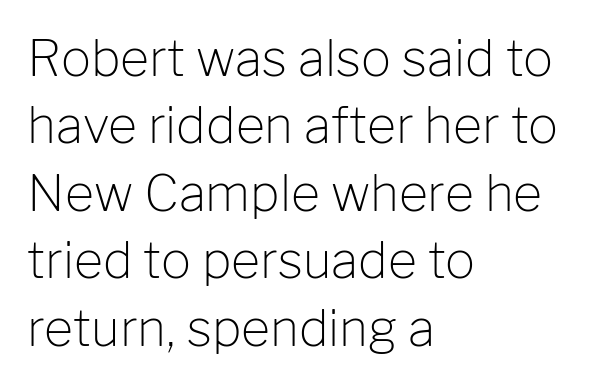
Summary of weight: not heavy and not bold. Grotesque or geometric, the face here clearly has no serifs. Rendered with straight, roman letterforms. The typesetter chose a ragged-right arrangement here. Inter-character spacing is left at the font's built-in metrics. This sample has the flowing, uneven cadence of proportional lettering.
